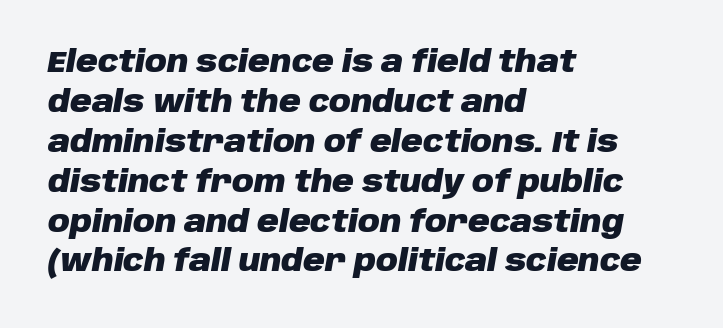
Q: Is the text bold? A: Yes.
Q: Is the text italic (slanted)? A: Yes, it leans right by about 10 degrees.
Q: Is the text underlined? A: No.
Q: How is the paragraph aligned? A: Left-aligned.
Q: Is the spacing between letters normal or unusually wide? A: Normal.
Q: Is the spacing between lines tight, normal or loose? A: Normal.
Q: Width (condensed, normal, or wide)? A: Normal.
Q: Stroke contrast? A: Low.
Q: x-height? A: Large.
Q: Monospaced? A: No.
